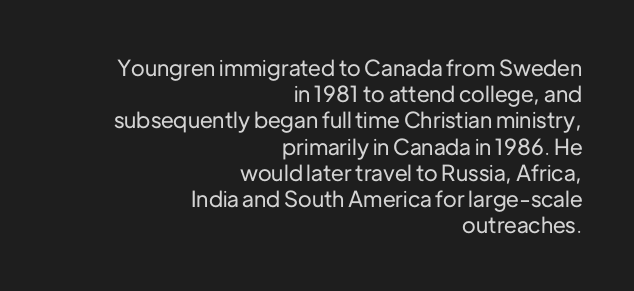
Q: Is the text italic (slanted)? A: No, it is upright.
Q: Is the text underlined? A: No.
Q: How is the paragraph aligned? A: Right-aligned.
Q: Is the spacing between letters normal or unusually wide? A: Normal.
